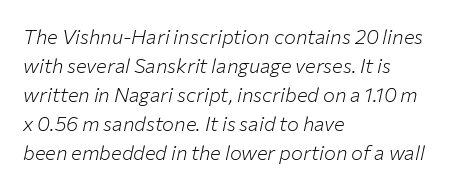
These lines were composed using italics. The lines sit at an ordinary, default distance from one another. Think standard paragraph weight, or any step lighter than that. The horizontal fit of the characters is conventional and even. The typesetter chose a ragged-right arrangement here.
